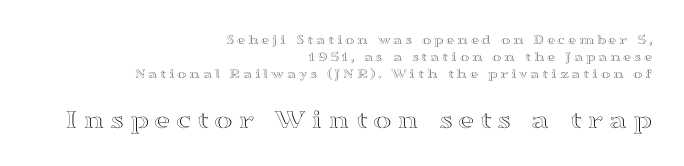
{"italic": "no", "width": "wide", "x_height": "medium", "monospaced": "no", "underline": "no", "align": "right", "line_spacing_ratio": 1.2, "larger_block": "second", "size_ratio": 2.0, "glyph_px": 28}
